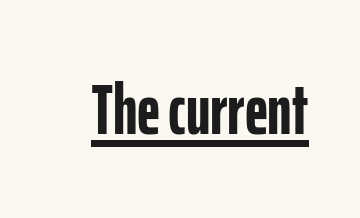
Vertical strokes here are truly vertical. Are there feet on the stems? There aren't — it's a sans. Underlined type. Caption: bold face, heavy strokes. Honestly, the letter spacing is just normal — you wouldn't notice it.
